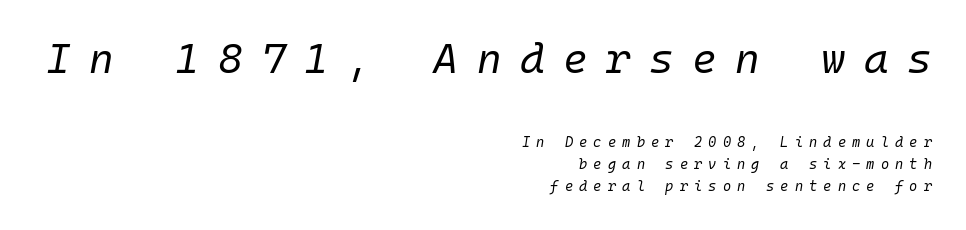
The image shows 42 px regular-weight type, italic (leaning right), monospaced; set right-aligned, normal line spacing (1.58x), unusually wide letter spacing (+0.44 em), not underlined; the first (top) block is 3.0x larger; low stroke contrast and a medium x-height.
